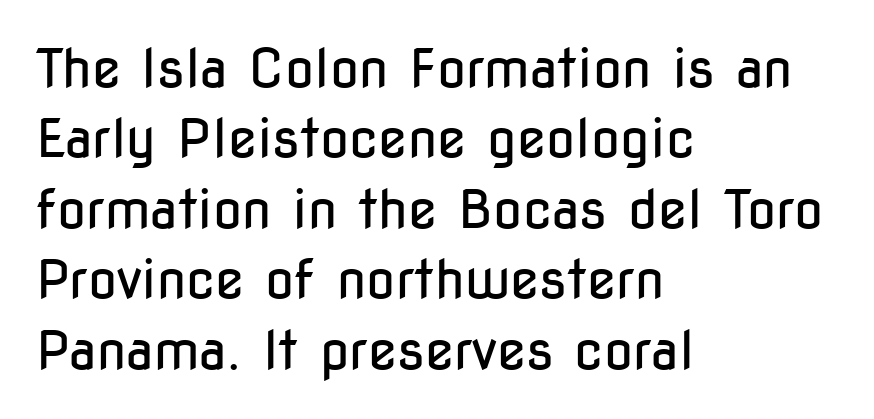
The line texture is even and compact thanks to regular tracking. The glyphs are unaccompanied by any horizontal stroke below them. Interline gaps are of average width in this sample. The lettering holds an erect, upright posture throughout. A quiet, ordinary-to-light weight characterises the typeface. Look at the bottom of the vertical strokes: they stop flat, with no serifs.
